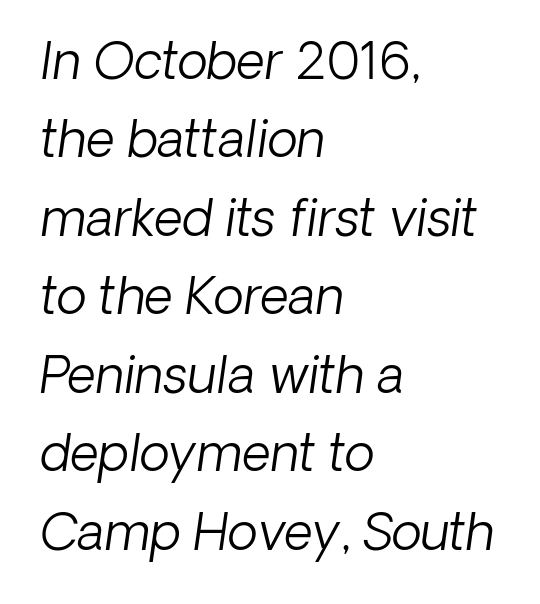
Here the designer chose a conventional face with non-uniform glyph widths. Unbolded letterforms with no extra heft. The passage shown has conventional tracking throughout. Leftover space on each line is placed entirely after the last word. Just letters on the line, the space beneath them empty.
